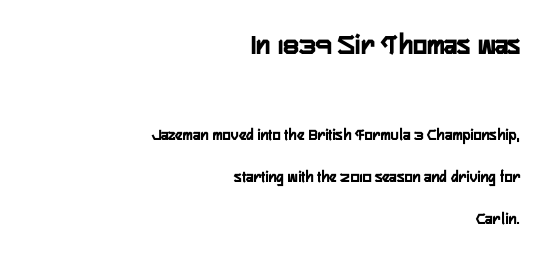
The image shows 30 px semibold, condensed sans-serif type, upright; set right-aligned, loose line spacing (2.49x), normal letter spacing, not underlined; the first (top) block is 1.76x larger; low stroke contrast and a medium x-height.
